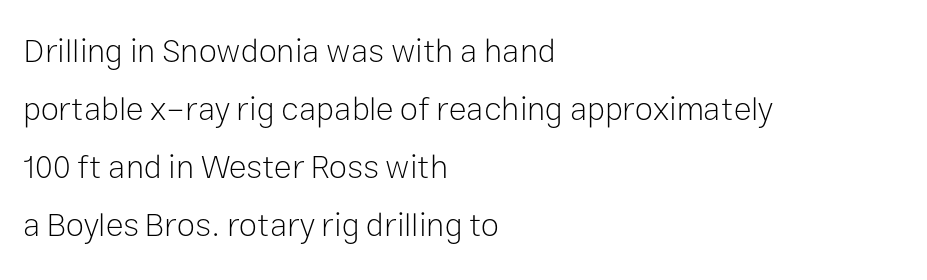
Q: Is the text bold? A: No.
Q: Is the text italic (slanted)? A: No, it is upright.
Q: Is the typeface a serif or a sans-serif typeface? A: Sans-serif.
Q: Is the text underlined? A: No.
Q: How is the paragraph aligned? A: Left-aligned.
Q: Is the spacing between letters normal or unusually wide? A: Normal.
Q: Width (condensed, normal, or wide)? A: Normal.
Q: Stroke contrast? A: Low.
Q: x-height? A: Medium.
Q: Monospaced? A: No.
